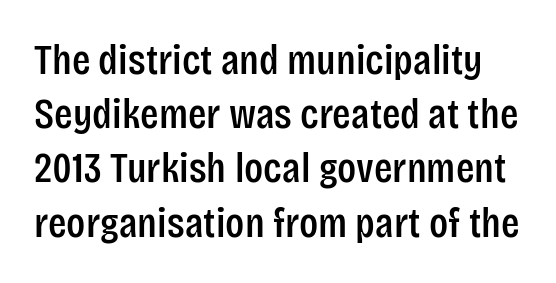
The image shows 43 px condensed sans-serif type, upright; set normal line spacing (1.26x), normal letter spacing, not underlined; low stroke contrast and a large x-height.
